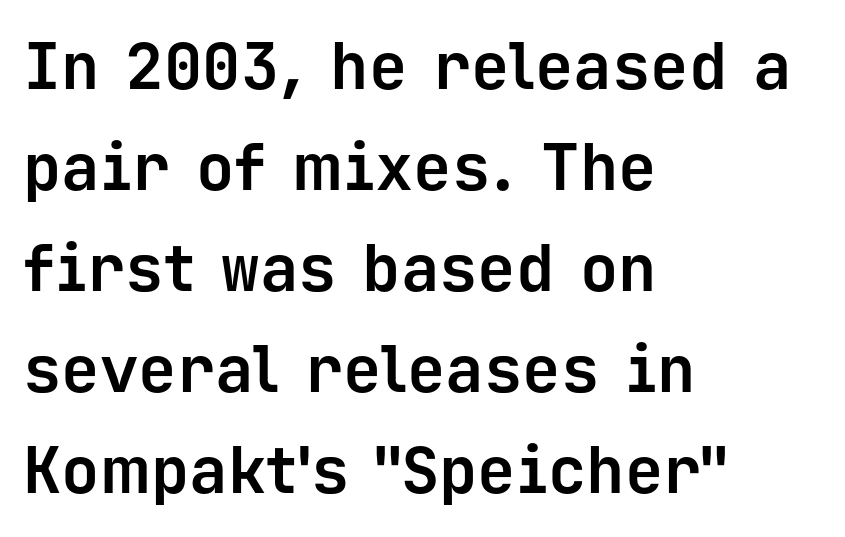
Q: Is the text bold? A: Yes.
Q: Is the text italic (slanted)? A: No, it is upright.
Q: Is the typeface a serif or a sans-serif typeface? A: Sans-serif.
Q: Is the text underlined? A: No.
Q: How is the paragraph aligned? A: Left-aligned.
Q: Is the spacing between letters normal or unusually wide? A: Normal.
Q: Is the spacing between lines tight, normal or loose? A: Normal.
Q: Width (condensed, normal, or wide)? A: Normal.
Q: Stroke contrast? A: Low.
Q: x-height? A: Medium.
Q: Monospaced? A: Yes.
